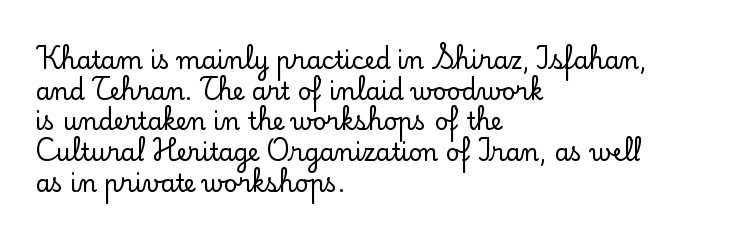
{"italic": "no", "underline": "no", "align": "left", "line_spacing": "normal", "line_spacing_ratio": 1.28, "letter_spacing": "normal", "letter_spacing_em": 0.0, "glyph_px": 24}
